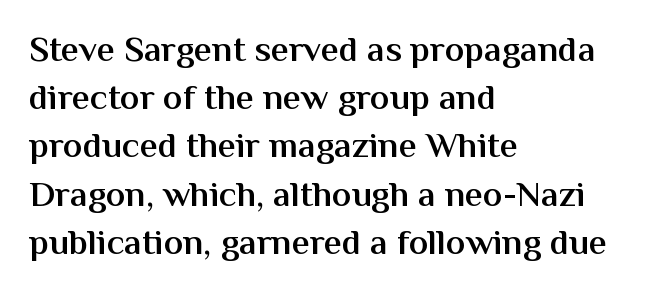
The image shows 36 px semibold sans-serif type, upright; set left-aligned, normal line spacing (1.34x), normal letter spacing, not underlined; medium stroke contrast and a medium x-height.
